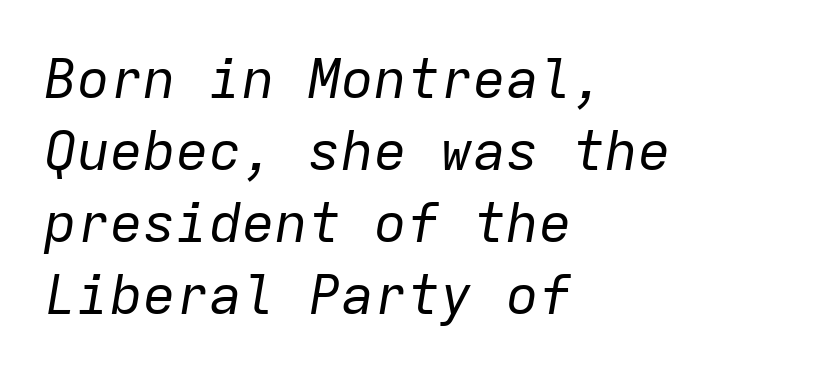
Q: Is the text bold? A: No.
Q: Is the text italic (slanted)? A: Yes, it leans right by about 9 degrees.
Q: Is the text underlined? A: No.
Q: How is the paragraph aligned? A: Left-aligned.
Q: Is the spacing between letters normal or unusually wide? A: Normal.
Q: Is the spacing between lines tight, normal or loose? A: Normal.
Q: Width (condensed, normal, or wide)? A: Normal.
Q: Stroke contrast? A: Low.
Q: x-height? A: Medium.
Q: Monospaced? A: Yes.
